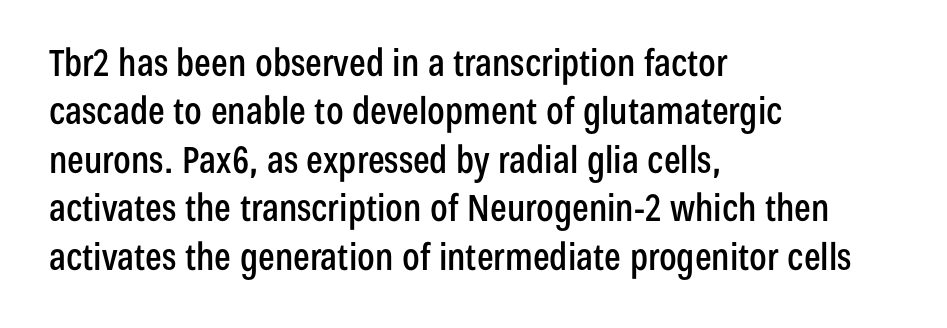
Q: Is the text italic (slanted)? A: No, it is upright.
Q: Is the typeface a serif or a sans-serif typeface? A: Sans-serif.
Q: Is the text underlined? A: No.
Q: How is the paragraph aligned? A: Left-aligned.
Q: Is the spacing between letters normal or unusually wide? A: Normal.
Q: Is the spacing between lines tight, normal or loose? A: Normal.
Q: Width (condensed, normal, or wide)? A: Condensed.
Q: Stroke contrast? A: Low.
Q: x-height? A: Medium.
Q: Monospaced? A: No.
